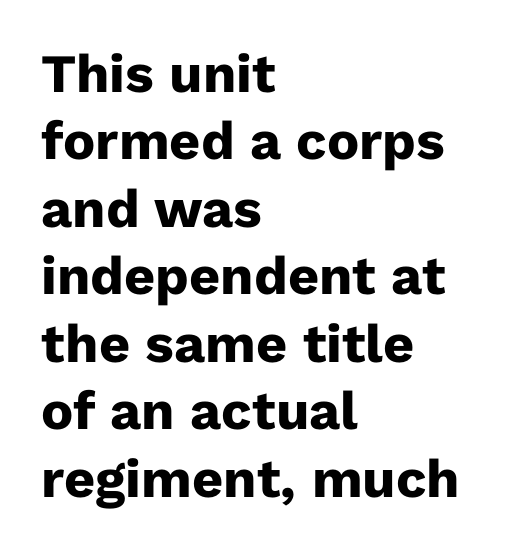
{"serif": "no", "italic": "no", "bold": "yes", "weight": "heavy", "width": "normal", "stroke_contrast": "low", "x_height": "medium", "monospaced": "no", "underline": "no", "align": "left", "line_spacing": "normal", "line_spacing_ratio": 1.25, "letter_spacing": "normal", "letter_spacing_em": 0.0, "glyph_px": 54}
